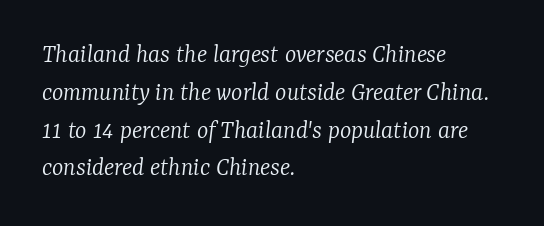
{"italic": "yes", "lean": "right", "slant_degrees": 7, "bold": "no", "underline": "no", "align": "left", "line_spacing": "normal", "line_spacing_ratio": 1.4, "letter_spacing": "normal", "letter_spacing_em": 0.0, "glyph_px": 27}
